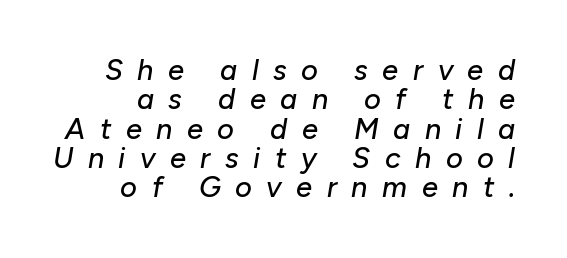
Display-style spreading of the glyphs; the letterfit is very open. Every character sits at an angle, as italics do. Each letter keeps its own natural width here, so spacing adapts to shape. The string is rendered with underlining switched off.
